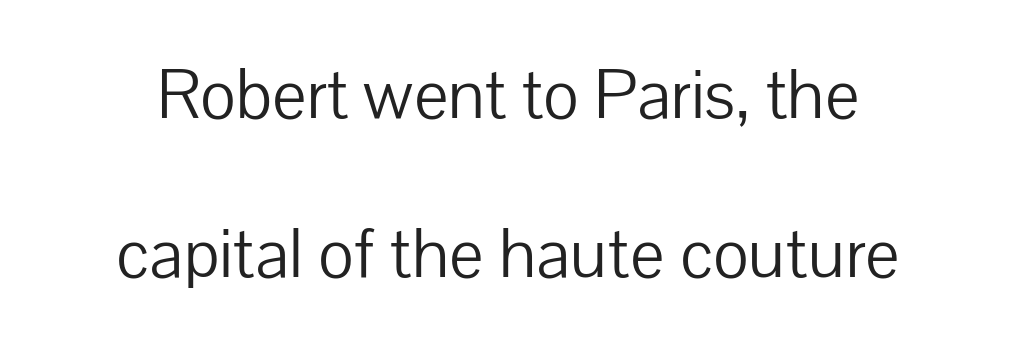
The image shows 69 px light sans-serif type, upright; set loose line spacing (2.31x), normal letter spacing, not underlined; low stroke contrast and a medium x-height.
